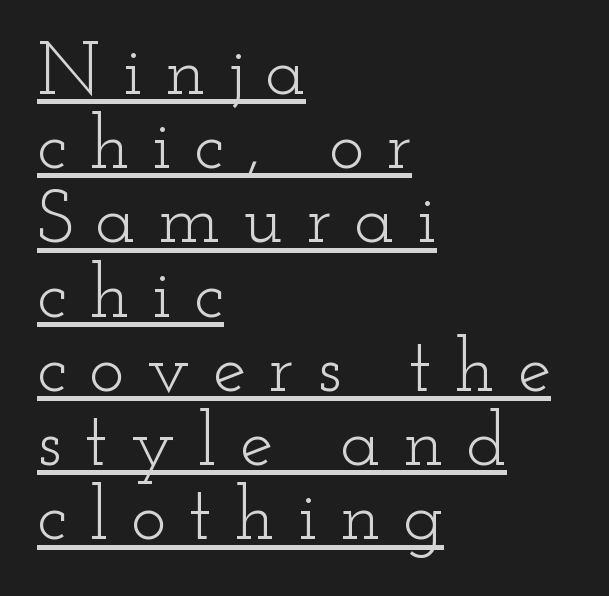
The image shows 75 px light, wide serif type, upright; set left-aligned, tight line spacing (0.99x), unusually wide letter spacing (+0.3 em), underlined; low stroke contrast and a small x-height.
